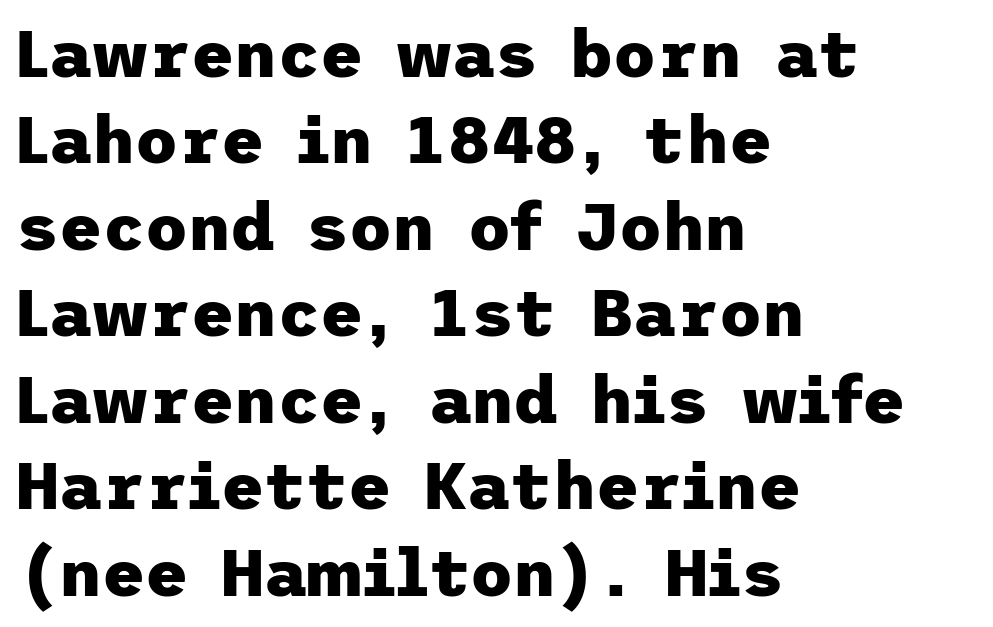
The image shows 66 px heavy sans-serif type, upright; set left-aligned, normal line spacing (1.31x), normal letter spacing, not underlined; low stroke contrast and a medium x-height.
